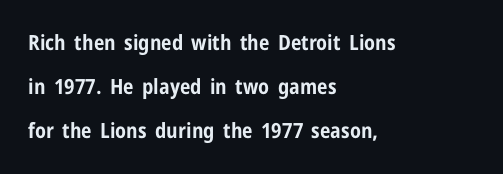
{"italic": "no", "bold": "yes", "underline": "no", "align": "left", "line_spacing": "loose", "line_spacing_ratio": 2.1, "letter_spacing": "normal", "letter_spacing_em": 0.0, "glyph_px": 21}
